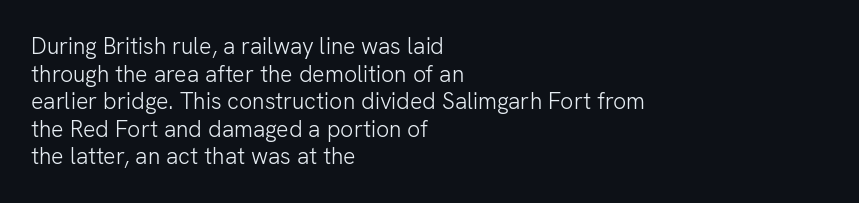
The image shows 23 px text type, upright; set left-aligned, line spacing 1.2x, normal letter spacing, not underlined.
